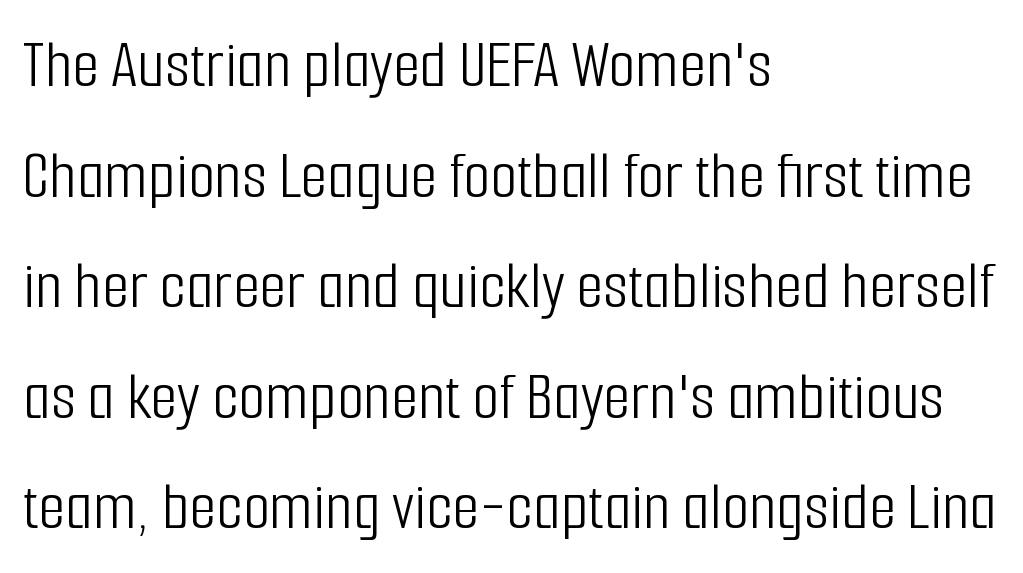
{"serif": "no", "italic": "no", "bold": "no", "weight": "light", "width": "condensed", "stroke_contrast": "low", "x_height": "medium", "monospaced": "no", "underline": "no", "align": "left", "line_spacing": "normal", "line_spacing_ratio": 1.58, "letter_spacing": "normal", "letter_spacing_em": 0.0, "glyph_px": 70}
